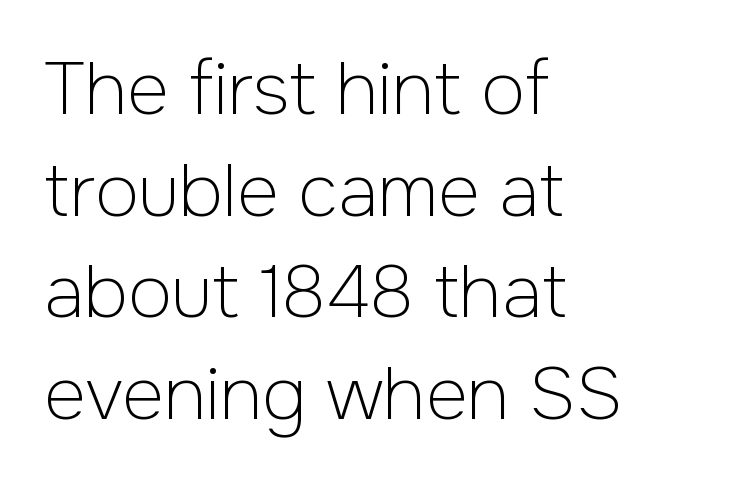
Spacing verdict: proportional, widths tailored to each character. To sum up the face: it is a sans, with no serifs. Heaviness? Minimal to ordinary, like unemphasized prose. Beneath every word, the page is bare. Short note: letters normally spaced. Where is the straight margin? On the left.
